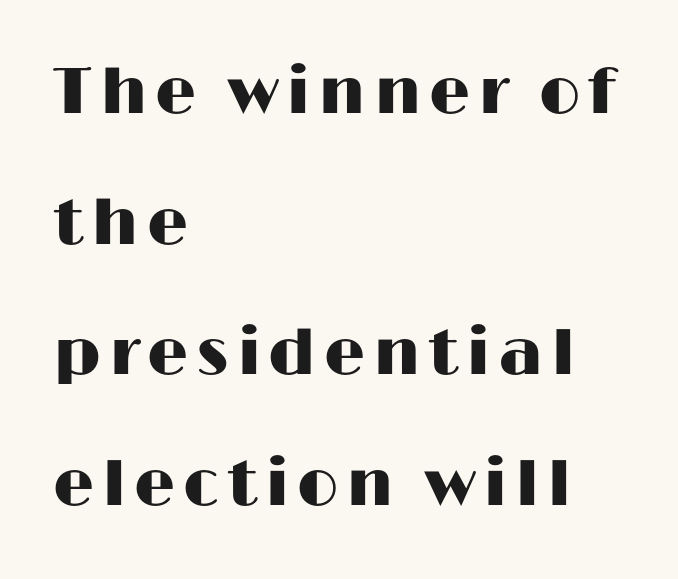
Looks like regular typesetting: each glyph gets only the width it needs. Words float on clear page, feet unadorned. The glyphs in this specimen are sans serif. The setting favours the left margin, as ordinary paragraphs usually do.
